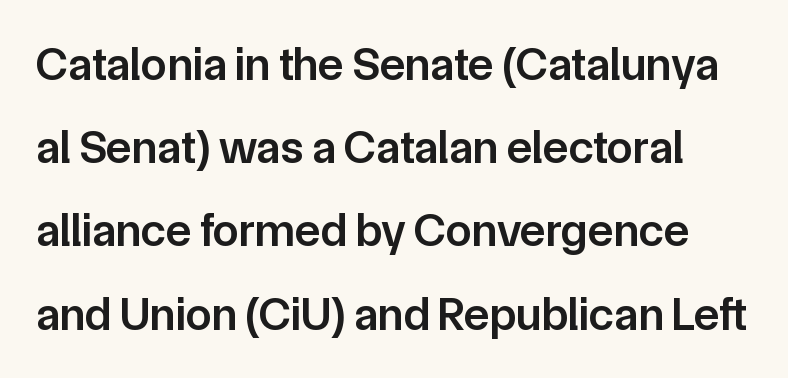
You could call the tracking neutral — neither tight nor loose. This sample has the flowing, uneven cadence of proportional lettering. In terms of letterform style, serifs are entirely absent. Moderately thickened strokes mark this as semibold type. It's the straight-up-and-down kind of type. Letters rest on an invisible, unmarked baseline.
